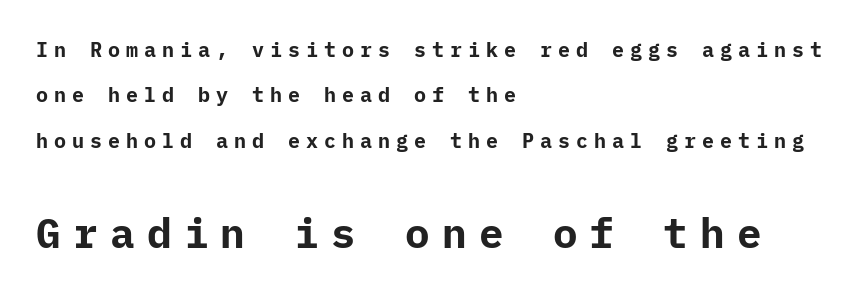
The image shows 41 px bold sans-serif type, upright; set left-aligned, loose line spacing (2.27x), unusually wide letter spacing (+0.3 em), not underlined; the second (bottom) block is 2.05x larger; low stroke contrast and a medium x-height.
